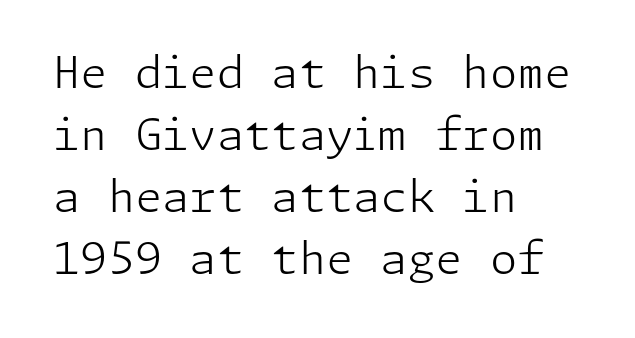
Q: Is the text bold? A: No.
Q: Is the text italic (slanted)? A: No, it is upright.
Q: Is the typeface a serif or a sans-serif typeface? A: Sans-serif.
Q: Is the text underlined? A: No.
Q: How is the paragraph aligned? A: Left-aligned.
Q: Is the spacing between letters normal or unusually wide? A: Normal.
Q: Is the spacing between lines tight, normal or loose? A: Normal.
Q: Width (condensed, normal, or wide)? A: Normal.
Q: Stroke contrast? A: Low.
Q: x-height? A: Medium.
